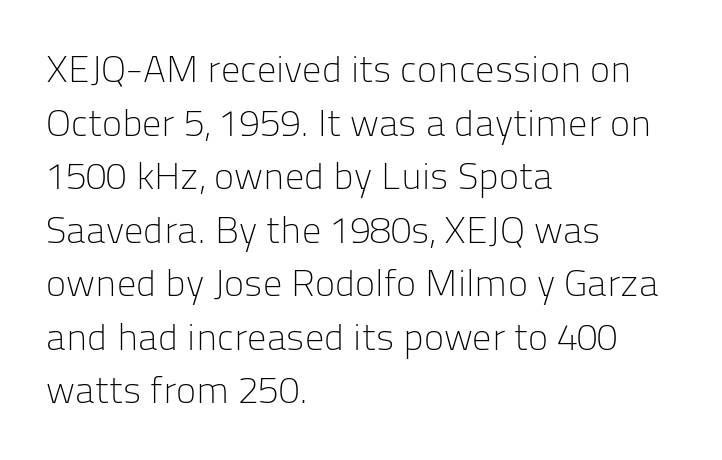
{"serif": "no", "italic": "no", "bold": "no", "weight": "light", "width": "normal", "stroke_contrast": "low", "x_height": "medium", "monospaced": "no", "underline": "no", "align": "left", "line_spacing": "normal", "line_spacing_ratio": 1.41, "letter_spacing": "normal", "letter_spacing_em": 0.0, "glyph_px": 38}
